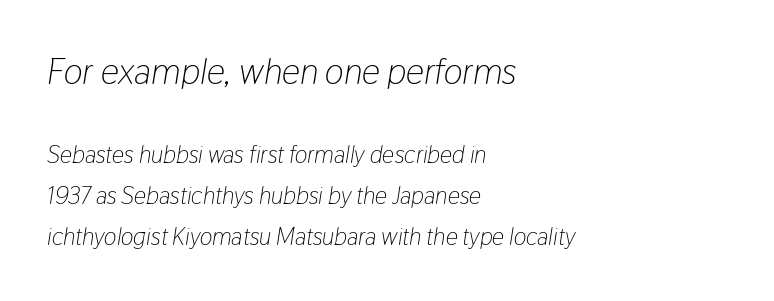
{"italic": "yes", "lean": "right", "slant_degrees": 9, "bold": "no", "weight": "light", "width": "condensed", "stroke_contrast": "low", "x_height": "medium", "monospaced": "no", "underline": "no", "align": "left", "line_spacing_ratio": 1.72, "letter_spacing": "normal", "letter_spacing_em": 0.0, "larger_block": "first", "size_ratio": 1.5, "glyph_px": 36}
